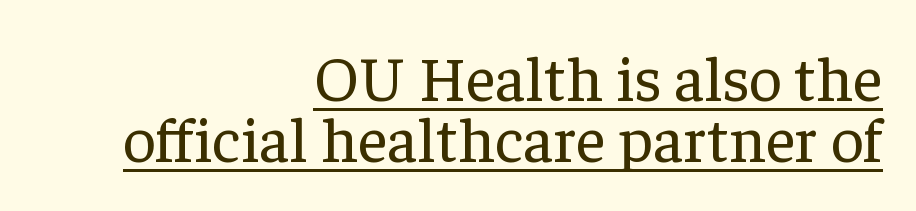
Q: Is the text bold? A: No.
Q: Is the text italic (slanted)? A: No, it is upright.
Q: Is the typeface a serif or a sans-serif typeface? A: Serif.
Q: Is the text underlined? A: Yes.
Q: How is the paragraph aligned? A: Right-aligned.
Q: Is the spacing between letters normal or unusually wide? A: Normal.
Q: Is the spacing between lines tight, normal or loose? A: Tight.
Q: Width (condensed, normal, or wide)? A: Normal.
Q: Stroke contrast? A: Low.
Q: x-height? A: Medium.
Q: Monospaced? A: No.
